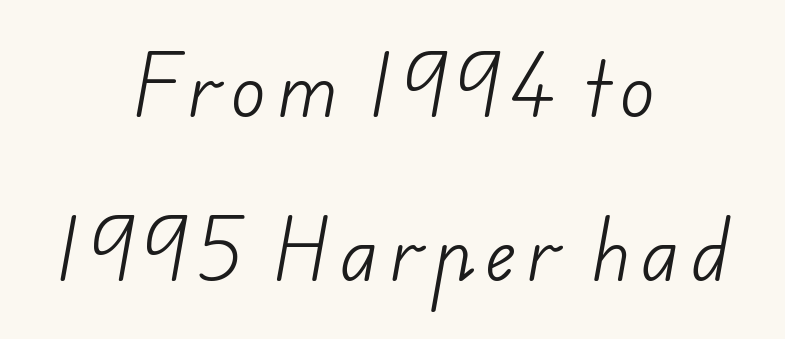
{"serif": "no", "bold": "no", "weight": "light", "width": "normal", "stroke_contrast": "low", "x_height": "small", "monospaced": "no", "underline": "no", "align": "center", "line_spacing": "loose", "line_spacing_ratio": 2.28, "glyph_px": 72}
